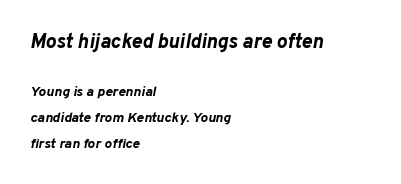
The image shows 20 px bold type, italic (leaning right); set left-aligned, line spacing 1.85x, normal letter spacing, not underlined; the first (top) block is 1.43x larger.
